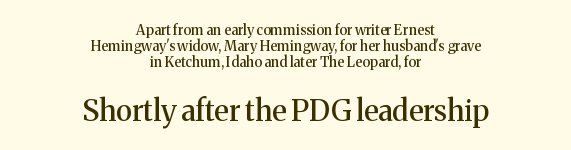
{"serif": "yes", "italic": "no", "width": "normal", "stroke_contrast": "medium", "x_height": "medium", "monospaced": "no", "underline": "no", "align": "center", "line_spacing": "tight", "line_spacing_ratio": 1.13, "letter_spacing": "normal", "letter_spacing_em": 0.0, "larger_block": "second", "size_ratio": 2.07, "glyph_px": 29}
